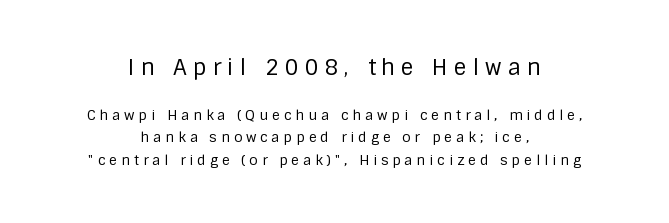
Q: Is the text bold? A: No.
Q: Is the text italic (slanted)? A: No, it is upright.
Q: Is the text underlined? A: No.
Q: How is the paragraph aligned? A: Centered.
Q: Is the spacing between letters normal or unusually wide? A: Unusually wide.
Q: Is the spacing between lines tight, normal or loose? A: Normal.
Q: Which block of text is set in a larger size, the first (top) or the second (bottom)? A: The first (top) one.
